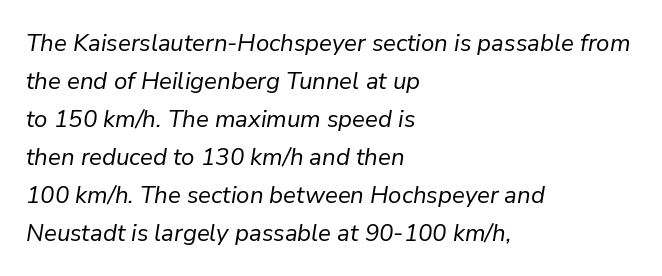
Slanted lettering throughout. The rendering anchors every line to the left-hand side. Interline gaps are of average width in this sample. Clear beneath every line of the passage. No extra tracking has been applied to these lines.
